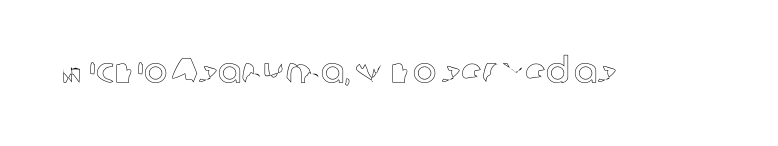
Q: Is the text italic (slanted)? A: No, it is upright.
Q: Is the text underlined? A: No.
Q: Is the spacing between letters normal or unusually wide? A: Normal.
Q: Width (condensed, normal, or wide)? A: Normal.
Q: x-height? A: Medium.
Q: Monospaced? A: No.
